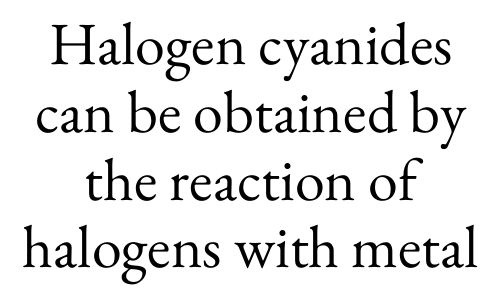
{"serif": "yes", "italic": "no", "bold": "no", "weight": "regular", "width": "normal", "stroke_contrast": "medium", "x_height": "small", "monospaced": "no", "underline": "no", "align": "center", "line_spacing": "tight", "line_spacing_ratio": 1.13, "letter_spacing": "normal", "letter_spacing_em": 0.0, "glyph_px": 60}
